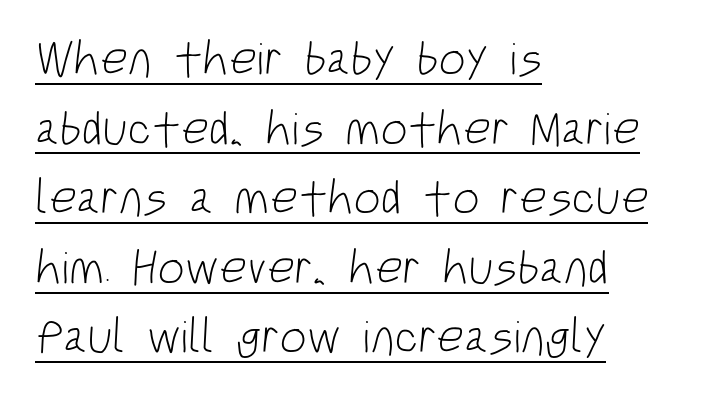
{"serif": "no", "bold": "no", "weight": "light", "width": "condensed", "stroke_contrast": "low", "x_height": "large", "monospaced": "no", "underline": "yes", "align": "left", "line_spacing": "normal", "line_spacing_ratio": 1.45, "letter_spacing": "normal", "letter_spacing_em": 0.0, "glyph_px": 48}
